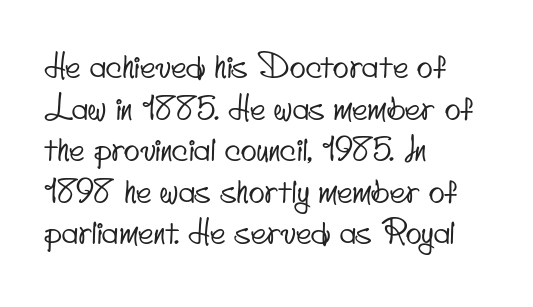
{"serif": "no", "width": "condensed", "stroke_contrast": "low", "x_height": "small", "monospaced": "no", "underline": "no", "align": "left", "line_spacing": "normal", "line_spacing_ratio": 1.26, "letter_spacing": "normal", "letter_spacing_em": 0.0, "glyph_px": 33}
